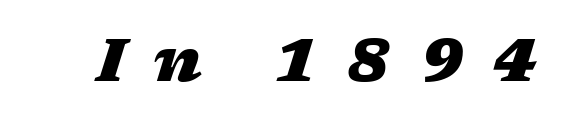
{"italic": "yes", "lean": "right", "slant_degrees": 17, "bold": "yes", "weight": "heavy", "width": "wide", "stroke_contrast": "low", "x_height": "medium", "monospaced": "no", "underline": "no", "letter_spacing": "wide", "letter_spacing_em": 0.47, "glyph_px": 59}
